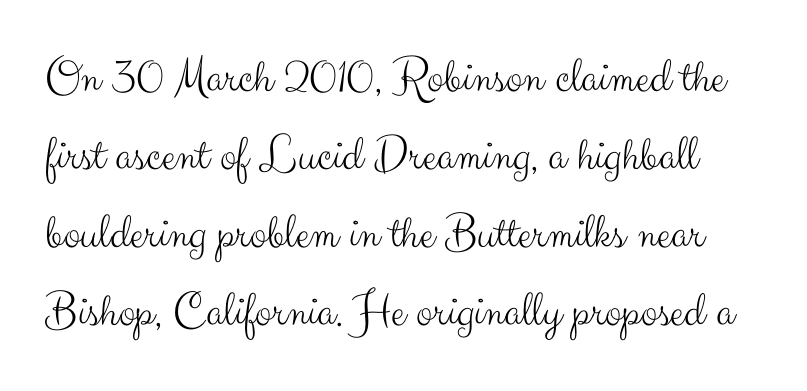
{"serif": "no", "bold": "no", "weight": "light", "width": "normal", "stroke_contrast": "medium", "x_height": "small", "monospaced": "no", "underline": "no", "line_spacing": "normal", "line_spacing_ratio": 1.56, "letter_spacing": "normal", "letter_spacing_em": 0.0, "glyph_px": 50}
